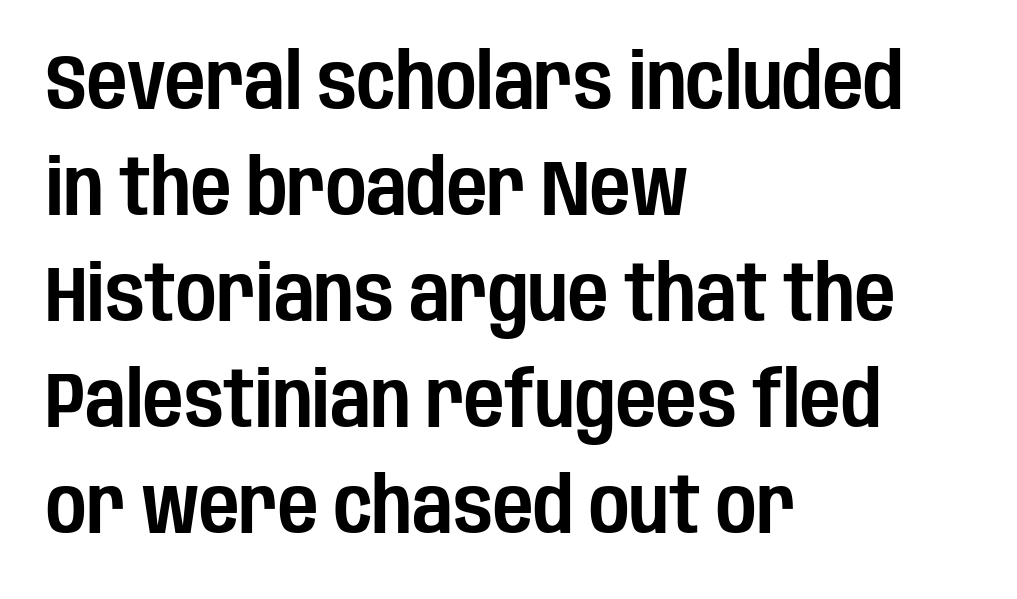
Compared with a centered layout, this one pins lines to the left instead. The baseline area is clear. Each letter's strokes conclude bluntly, with no projecting serifs. What's the leading like? Ordinary, nothing unusual. Here the designer chose a conventional face with non-uniform glyph widths. Quick note: not italic, upright.
